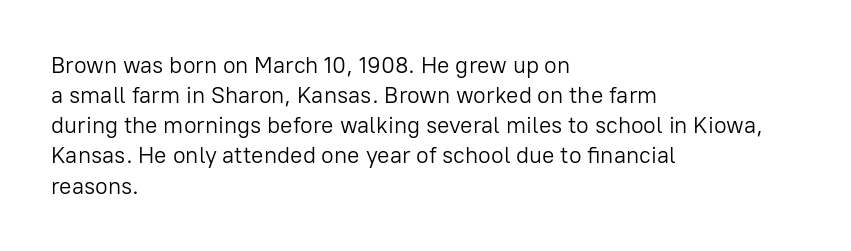
Teacher's note: observe the even left margin — that is flush-left alignment. Does extra space separate the letters? No, they use regular spacing. In terms of posture, this sample is upright. The glyphs are unaccompanied by any horizontal stroke below them. The lines sit at an ordinary, default distance from one another.
